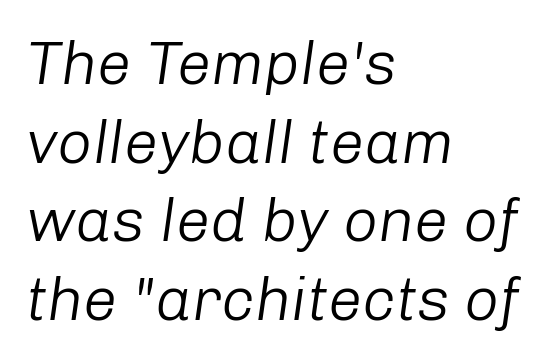
The image shows 61 px light type, italic (leaning right); set left-aligned, normal line spacing (1.29x), normal letter spacing, not underlined; low stroke contrast and a medium x-height.
